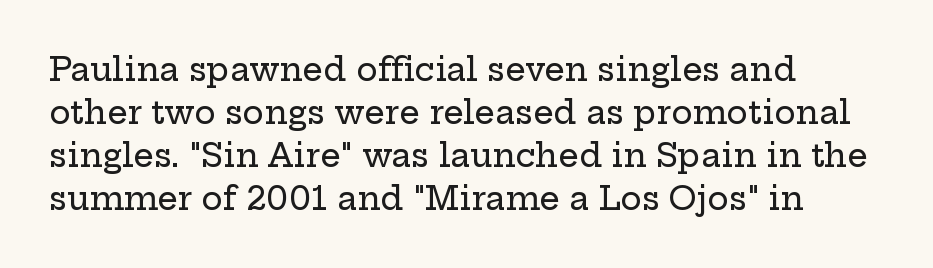
{"serif": "yes", "italic": "no", "width": "wide", "stroke_contrast": "low", "x_height": "medium", "monospaced": "no", "underline": "no", "align": "left", "line_spacing": "normal", "line_spacing_ratio": 1.34, "letter_spacing": "normal", "letter_spacing_em": 0.0, "glyph_px": 32}
